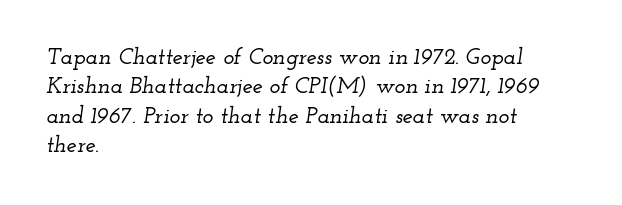
The image shows 23 px text type, italic (leaning right); set left-aligned, normal line spacing (1.28x), normal letter spacing, not underlined.
